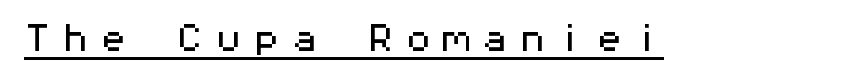
Q: Is the text italic (slanted)? A: No, it is upright.
Q: Is the typeface a serif or a sans-serif typeface? A: Sans-serif.
Q: Is the text underlined? A: Yes.
Q: Is the spacing between letters normal or unusually wide? A: Unusually wide.
Q: Width (condensed, normal, or wide)? A: Wide.
Q: Stroke contrast? A: Medium.
Q: x-height? A: Medium.
Q: Monospaced? A: Yes.
